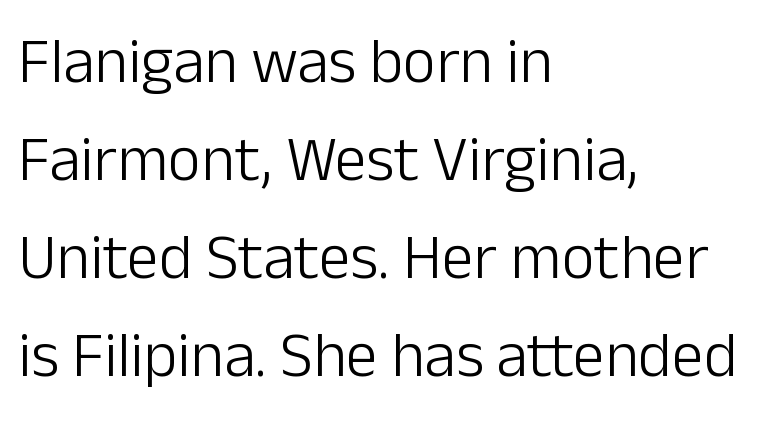
Q: Is the text bold? A: No.
Q: Is the text italic (slanted)? A: No, it is upright.
Q: Is the typeface a serif or a sans-serif typeface? A: Sans-serif.
Q: Is the text underlined? A: No.
Q: How is the paragraph aligned? A: Left-aligned.
Q: Is the spacing between letters normal or unusually wide? A: Normal.
Q: Is the spacing between lines tight, normal or loose? A: Normal.
Q: Width (condensed, normal, or wide)? A: Normal.
Q: Stroke contrast? A: Low.
Q: x-height? A: Medium.
Q: Monospaced? A: No.
